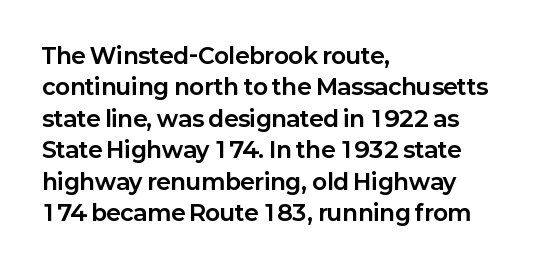
Q: Is the text bold? A: Yes.
Q: Is the text italic (slanted)? A: No, it is upright.
Q: Is the text underlined? A: No.
Q: How is the paragraph aligned? A: Left-aligned.
Q: Is the spacing between letters normal or unusually wide? A: Normal.
Q: Is the spacing between lines tight, normal or loose? A: Normal.
